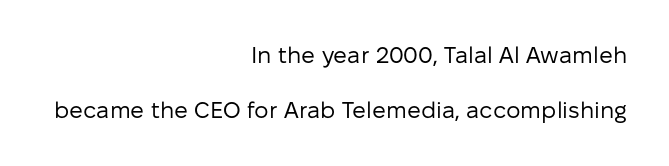
{"italic": "no", "bold": "no", "underline": "no", "align": "right", "line_spacing": "loose", "line_spacing_ratio": 2.41, "letter_spacing": "normal", "letter_spacing_em": 0.0, "glyph_px": 23}
